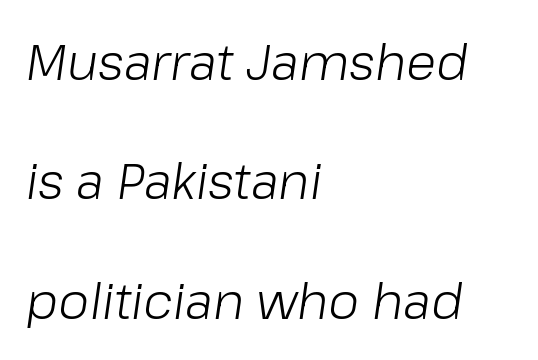
Widely set lines give the paragraph a tall, airy silhouette. Glance below the letters and you will spot only blank space. Unbolded letterforms with no extra heft. The lines in this sample share a left origin and differ only in where they stop. The specimen reads as italic at a glance.
